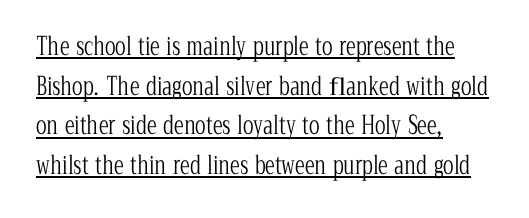
Teacher's note: observe the even left margin — that is flush-left alignment. Notice how a bar underscores the lettering throughout. Is there any slant? The stems are plumb. The rendering keeps characters at their native spacing. If you measured baseline to baseline, you'd find a middling distance.
